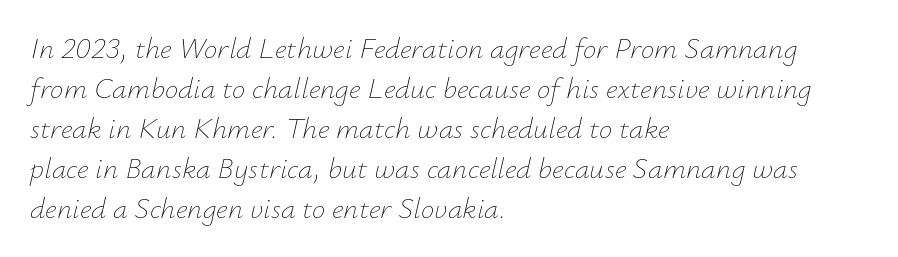
The image shows 30 px thin type, italic (leaning right); set left-aligned, normal line spacing (1.33x), normal letter spacing, not underlined; low stroke contrast and a small x-height.
